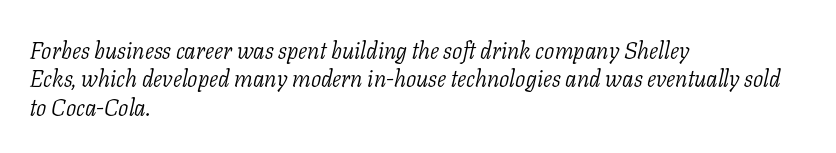
Q: Is the text bold? A: No.
Q: Is the text italic (slanted)? A: Yes, it leans right by about 11 degrees.
Q: Is the text underlined? A: No.
Q: How is the paragraph aligned? A: Left-aligned.
Q: Is the spacing between letters normal or unusually wide? A: Normal.
